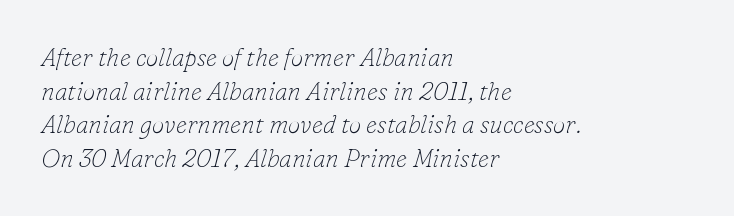
Italic: yes, the glyphs are oblique. The compositor pushed each line to the left boundary. Standard letterfit; no display-style spreading of the glyphs. One glance says typical: line gaps are just what's usual. The face looks like a standard text weight, possibly lighter. Check the space under the baseline: it is left empty.
